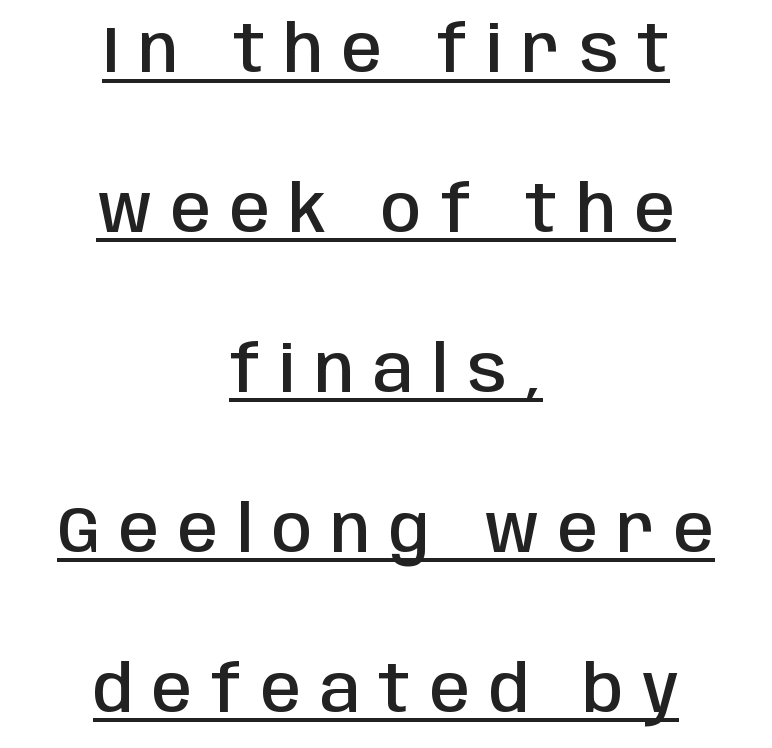
Q: Is the text bold? A: Semi-bold.
Q: Is the text italic (slanted)? A: No, it is upright.
Q: Is the typeface a serif or a sans-serif typeface? A: Sans-serif.
Q: Is the text underlined? A: Yes.
Q: How is the paragraph aligned? A: Centered.
Q: Is the spacing between letters normal or unusually wide? A: Unusually wide.
Q: Is the spacing between lines tight, normal or loose? A: Loose.
Q: Width (condensed, normal, or wide)? A: Condensed.
Q: Stroke contrast? A: Low.
Q: x-height? A: Large.
Q: Monospaced? A: No.
